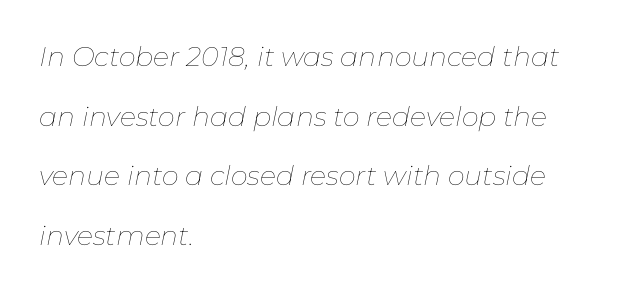
The image shows 27 px text type, italic (leaning right); set left-aligned, loose line spacing (2.21x), normal letter spacing, not underlined.
